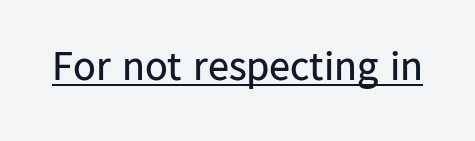
The image shows 42 px regular-weight sans-serif type, upright; set normal letter spacing, underlined; low stroke contrast and a medium x-height.
